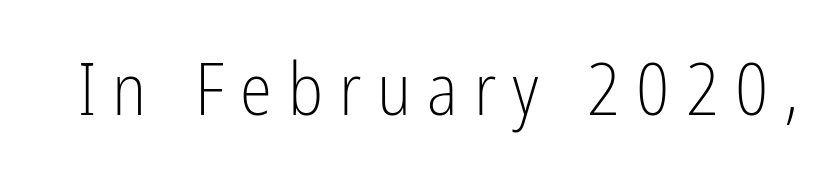
The image shows 73 px light, condensed sans-serif type, upright; set unusually wide letter spacing (+0.22 em), not underlined; low stroke contrast and a medium x-height.
